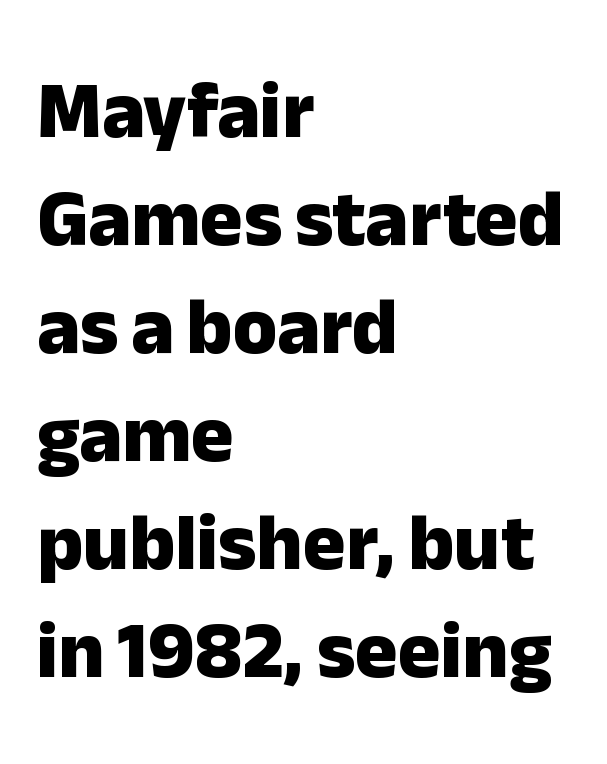
Tall strokes in this sample are plumb rather than angled. Evenly set lines give the paragraph a standard silhouette. Look at the bottom of the vertical strokes: they stop flat, with no serifs. Teacher's note: observe the even left margin — that is flush-left alignment.
